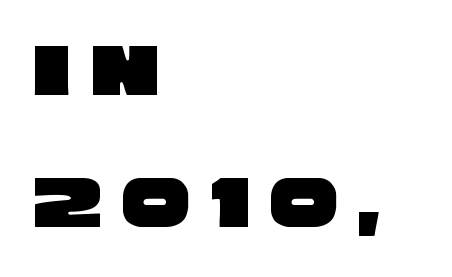
Alignment: flush left. Plain, unruled lines of type. Compared with typical body copy, the letter spacing here is much looser. Spacing verdict: proportional, widths tailored to each character. Nothing sits at the stroke ends, so this counts as sans-serif.
